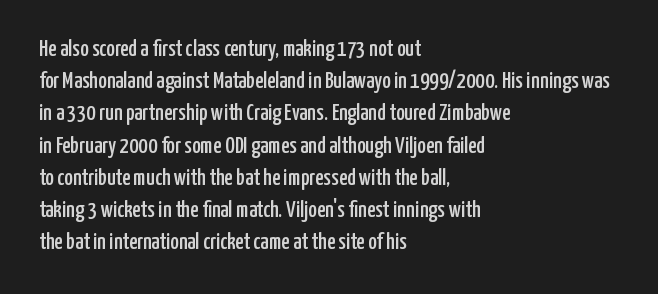
Q: Is the text italic (slanted)? A: No, it is upright.
Q: Is the text underlined? A: No.
Q: How is the paragraph aligned? A: Left-aligned.
Q: Is the spacing between letters normal or unusually wide? A: Normal.
Q: Is the spacing between lines tight, normal or loose? A: Normal.
